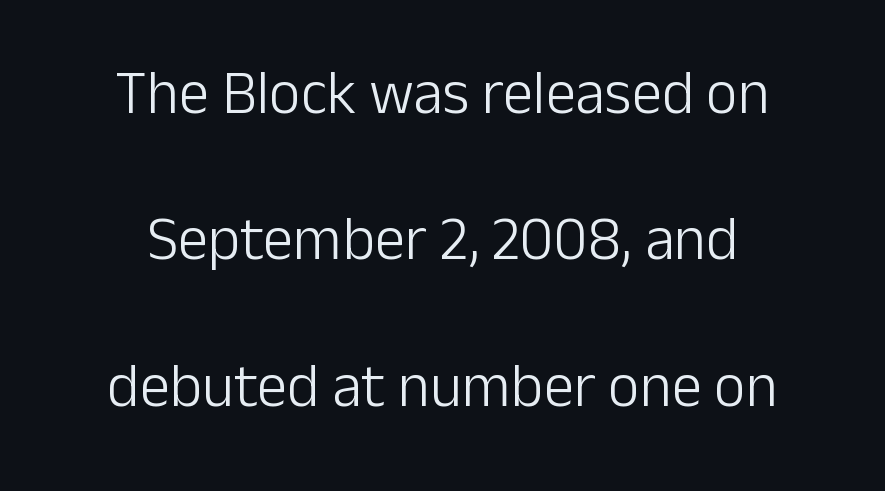
{"serif": "no", "italic": "no", "bold": "no", "weight": "light", "width": "normal", "stroke_contrast": "low", "x_height": "medium", "monospaced": "no", "underline": "no", "align": "center", "line_spacing": "loose", "line_spacing_ratio": 2.4, "letter_spacing": "normal", "letter_spacing_em": 0.0, "glyph_px": 61}
